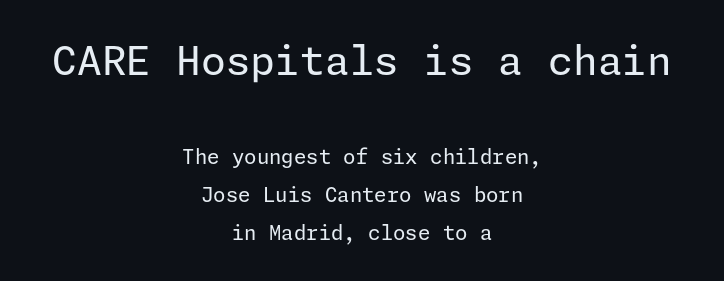
Q: Is the text bold? A: No.
Q: Is the text italic (slanted)? A: No, it is upright.
Q: Is the typeface a serif or a sans-serif typeface? A: Sans-serif.
Q: Is the text underlined? A: No.
Q: How is the paragraph aligned? A: Centered.
Q: Is the spacing between letters normal or unusually wide? A: Normal.
Q: Is the spacing between lines tight, normal or loose? A: Loose.
Q: Which block of text is set in a larger size, the first (top) or the second (bottom)? A: The first (top) one.
Q: Width (condensed, normal, or wide)? A: Normal.
Q: Stroke contrast? A: Low.
Q: x-height? A: Medium.
